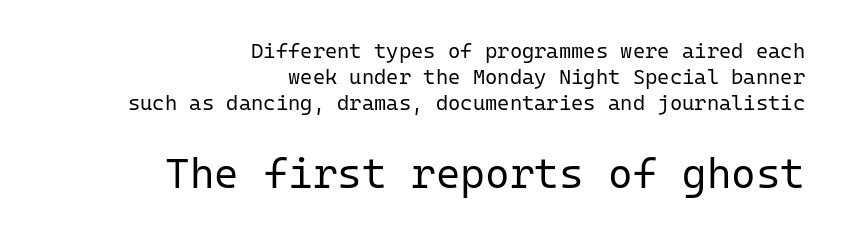
The typesetting does not lean heavy: it is not bold. Type without underlining. Upright lettering throughout. In this sample the second text group is rendered at the bigger scale.
